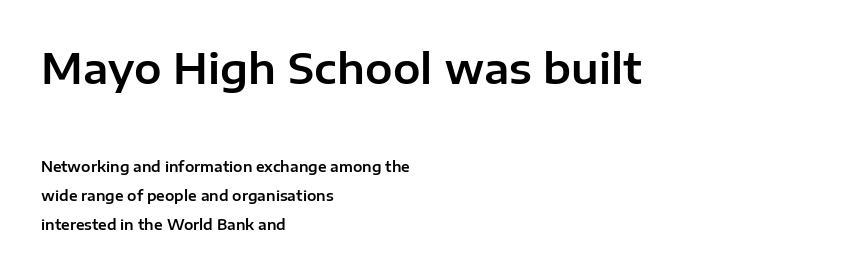
Q: Is the text italic (slanted)? A: No, it is upright.
Q: Is the typeface a serif or a sans-serif typeface? A: Sans-serif.
Q: Is the text underlined? A: No.
Q: How is the paragraph aligned? A: Left-aligned.
Q: Is the spacing between letters normal or unusually wide? A: Normal.
Q: Is the spacing between lines tight, normal or loose? A: Loose.
Q: Which block of text is set in a larger size, the first (top) or the second (bottom)? A: The first (top) one.
Q: Width (condensed, normal, or wide)? A: Normal.
Q: Stroke contrast? A: Low.
Q: x-height? A: Medium.
Q: Monospaced? A: No.
